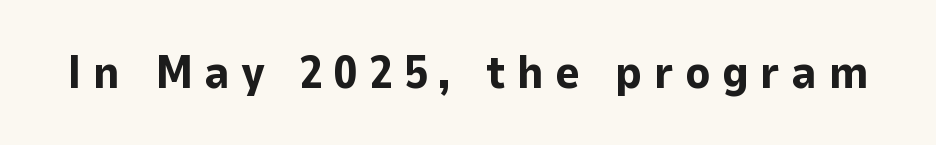
Q: Is the text bold? A: Yes.
Q: Is the text italic (slanted)? A: No, it is upright.
Q: Is the typeface a serif or a sans-serif typeface? A: Sans-serif.
Q: Is the text underlined? A: No.
Q: Is the spacing between letters normal or unusually wide? A: Unusually wide.
Q: Width (condensed, normal, or wide)? A: Normal.
Q: Stroke contrast? A: Low.
Q: x-height? A: Medium.
Q: Monospaced? A: No.
